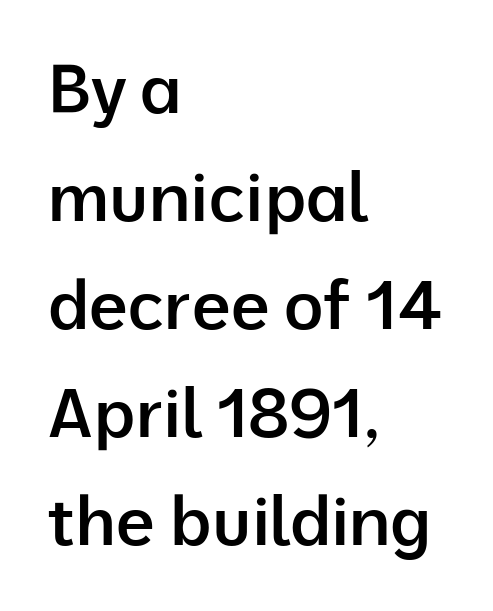
A typesetter would call this zero additional tracking. To sum up the face: it is a sans, with no serifs. The glyphs have the mass of a demibold cut, below bold. Anything drawn beneath the words? Only blank space.
